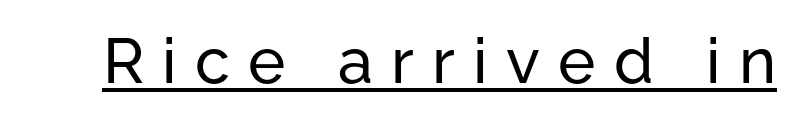
{"serif": "no", "italic": "no", "width": "normal", "stroke_contrast": "low", "x_height": "medium", "monospaced": "no", "underline": "yes", "letter_spacing": "wide", "letter_spacing_em": 0.29, "glyph_px": 63}
